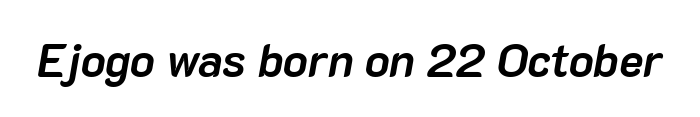
Q: Is the text bold? A: Yes.
Q: Is the text italic (slanted)? A: Yes, it leans right by about 10 degrees.
Q: Is the text underlined? A: No.
Q: Is the spacing between letters normal or unusually wide? A: Normal.
Q: Width (condensed, normal, or wide)? A: Normal.
Q: Stroke contrast? A: Low.
Q: x-height? A: Medium.
Q: Monospaced? A: No.
